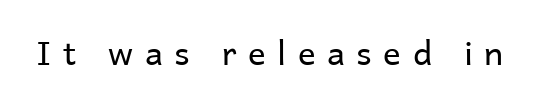
Heft: none added — not bold. In terms of letterspacing, this is a distinctly airy, spread setting. The lettering holds an erect, upright posture throughout. The glyphs are unaccompanied by any horizontal stroke below them. You could not count columns in this text — the font is proportionally spaced.
